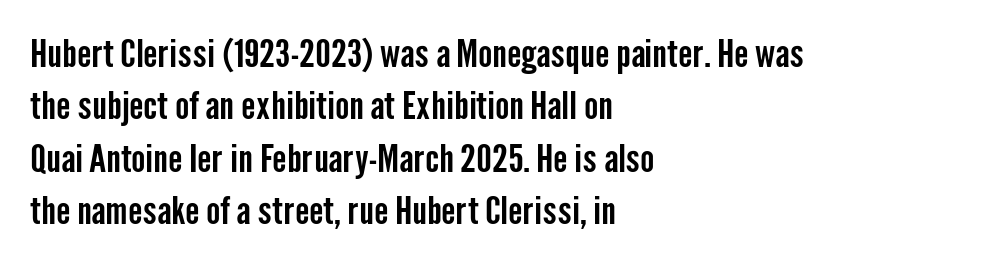
Which margin do the lines hug? The left one — the right edge is uneven. The horizontal fit of the characters is conventional and even. Beneath every word, the page is bare. Classification — sans serif. Every stem runs plumb, perpendicular to the baseline.
